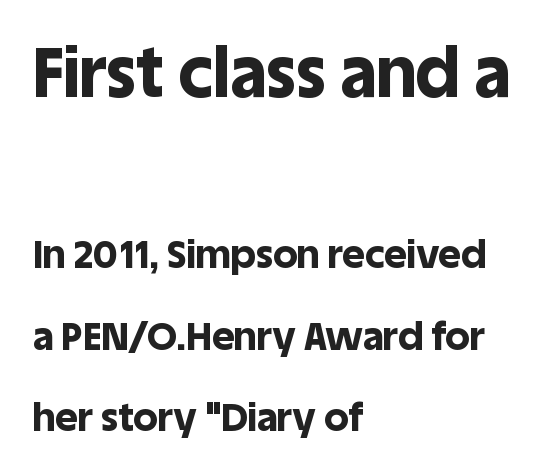
Summary of vertical rhythm: relaxed, with wide interline spacing. Here the glyphs are tracked normally, forming tight word shapes. Anything drawn beneath the words? Only blank space. Every row of glyphs begins at an identical x-position on the left. This sample uses a sans-serif face.
